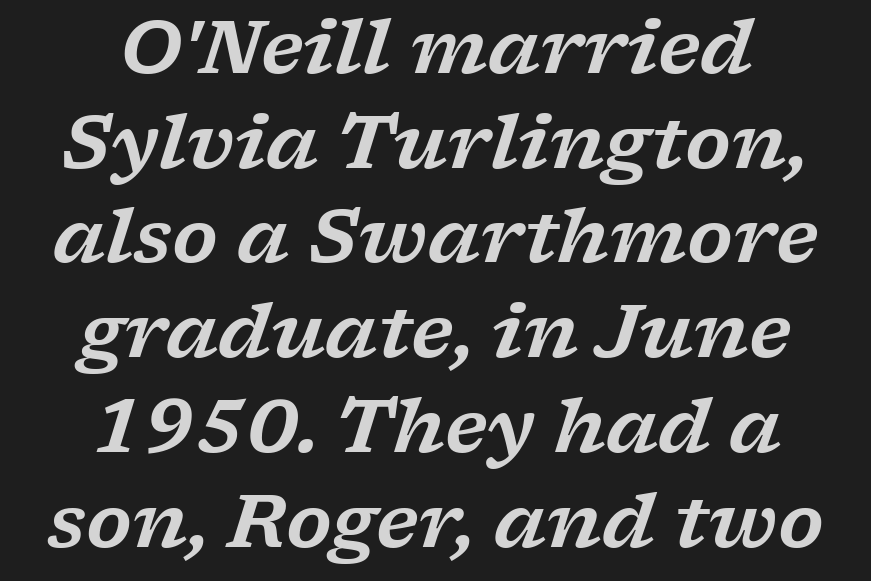
Italic? Definitely — the glyphs are oblique. Leftover space on each line is divided equally before and after the words. Spacing verdict: proportional, widths tailored to each character. This rendering leaves character spacing at its baseline value. Beneath every word, the page is bare.
